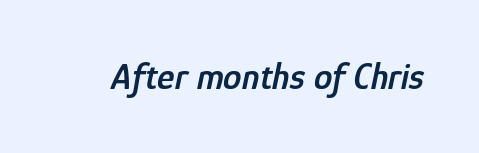
Q: Is the text bold? A: Semi-bold.
Q: Is the text italic (slanted)? A: Yes, it leans right by about 12 degrees.
Q: Is the text underlined? A: No.
Q: Is the spacing between letters normal or unusually wide? A: Normal.
Q: Width (condensed, normal, or wide)? A: Condensed.
Q: Stroke contrast? A: Low.
Q: x-height? A: Medium.
Q: Monospaced? A: No.
